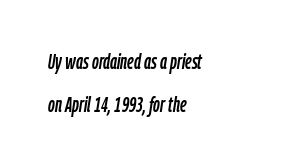
{"italic": "yes", "lean": "right", "slant_degrees": 9, "underline": "no", "align": "left", "line_spacing": "loose", "line_spacing_ratio": 2.07, "letter_spacing": "normal", "letter_spacing_em": 0.0, "glyph_px": 21}
